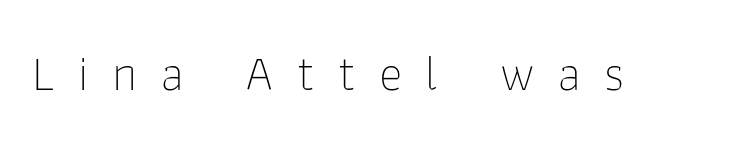
Q: Is the text bold? A: No.
Q: Is the text italic (slanted)? A: No, it is upright.
Q: Is the typeface a serif or a sans-serif typeface? A: Sans-serif.
Q: Is the text underlined? A: No.
Q: Is the spacing between letters normal or unusually wide? A: Unusually wide.
Q: Width (condensed, normal, or wide)? A: Normal.
Q: Stroke contrast? A: Low.
Q: x-height? A: Medium.
Q: Monospaced? A: No.
